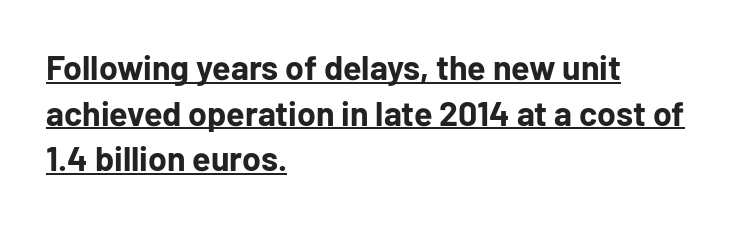
The image shows 34 px bold sans-serif type, upright; set left-aligned, normal line spacing (1.34x), normal letter spacing, underlined; low stroke contrast and a medium x-height.
